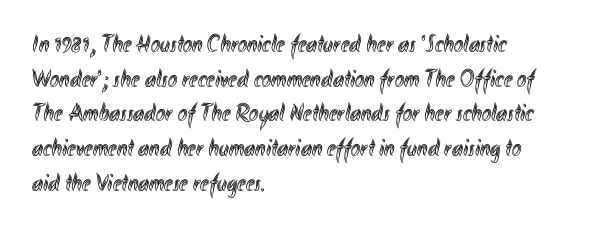
Q: Is the text italic (slanted)? A: Yes.
Q: Is the text underlined? A: No.
Q: How is the paragraph aligned? A: Left-aligned.
Q: Is the spacing between letters normal or unusually wide? A: Normal.
Q: Is the spacing between lines tight, normal or loose? A: Normal.
